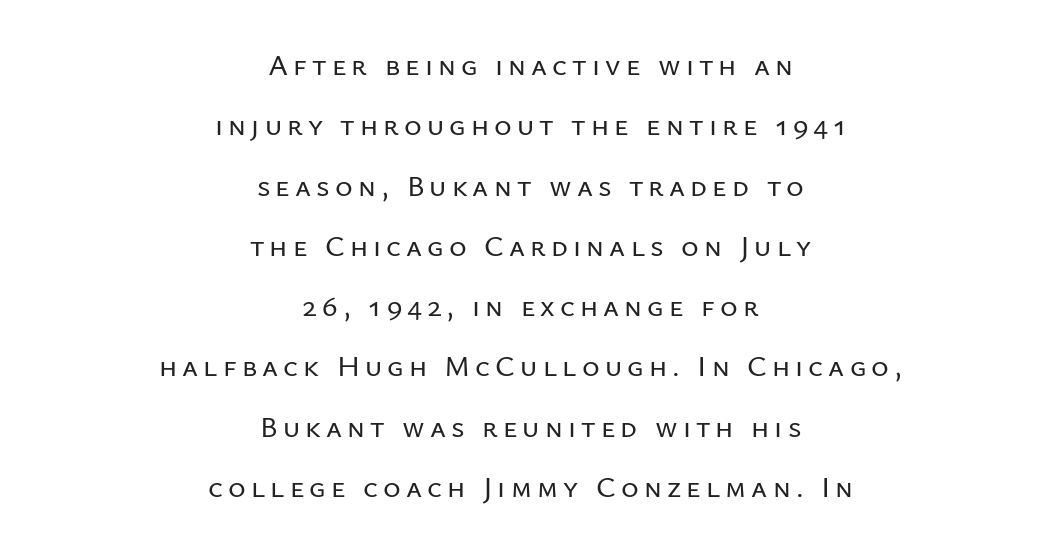
Q: Is the text italic (slanted)? A: No, it is upright.
Q: Is the typeface a serif or a sans-serif typeface? A: Sans-serif.
Q: Is the text underlined? A: No.
Q: How is the paragraph aligned? A: Centered.
Q: Is the spacing between lines tight, normal or loose? A: Loose.
Q: Width (condensed, normal, or wide)? A: Normal.
Q: Stroke contrast? A: Low.
Q: x-height? A: Medium.
Q: Monospaced? A: No.
